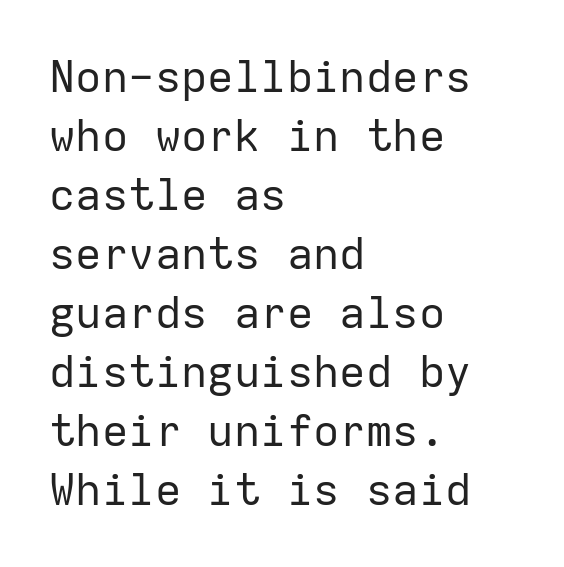
The characters display no serif detailing; their extremities are plain. When letters stand straight like this, we call the style roman or upright. This rendering uses left alignment, leaving the right contour irregular. Interline gaps are of average width in this sample.
